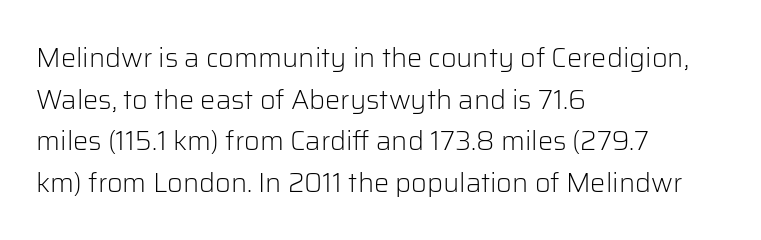
Q: Is the text bold? A: No.
Q: Is the text italic (slanted)? A: No, it is upright.
Q: Is the text underlined? A: No.
Q: How is the paragraph aligned? A: Left-aligned.
Q: Is the spacing between letters normal or unusually wide? A: Normal.
Q: Is the spacing between lines tight, normal or loose? A: Normal.
